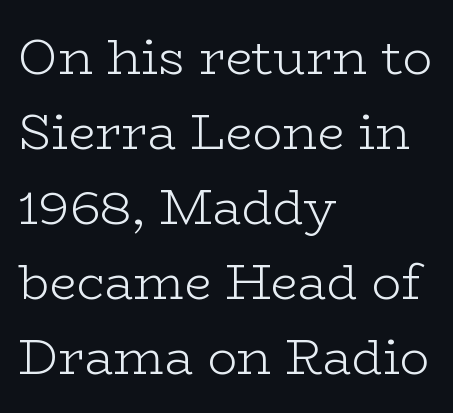
The image shows 49 px light, wide serif type, upright; set left-aligned, normal line spacing (1.53x), normal letter spacing, not underlined; low stroke contrast and a medium x-height.
